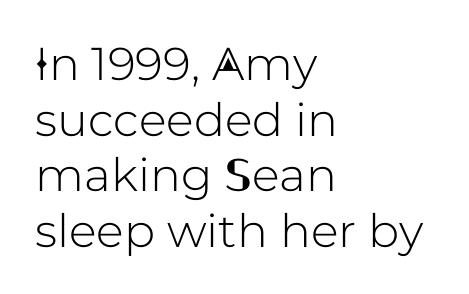
Q: Is the text italic (slanted)? A: No, it is upright.
Q: Is the typeface a serif or a sans-serif typeface? A: Sans-serif.
Q: Is the text underlined? A: No.
Q: How is the paragraph aligned? A: Left-aligned.
Q: Is the spacing between letters normal or unusually wide? A: Normal.
Q: Width (condensed, normal, or wide)? A: Normal.
Q: Stroke contrast? A: Low.
Q: x-height? A: Medium.
Q: Monospaced? A: No.
